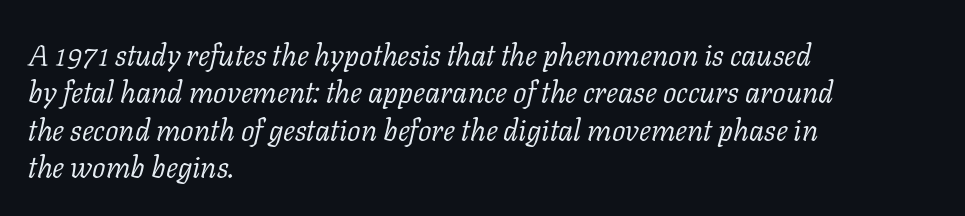
Q: Is the text bold? A: No.
Q: Is the text italic (slanted)? A: Yes, it leans right by about 11 degrees.
Q: Is the typeface a serif or a sans-serif typeface? A: Serif.
Q: Is the text underlined? A: No.
Q: How is the paragraph aligned? A: Left-aligned.
Q: Is the spacing between letters normal or unusually wide? A: Normal.
Q: Is the spacing between lines tight, normal or loose? A: Normal.
Q: Width (condensed, normal, or wide)? A: Normal.
Q: Stroke contrast? A: Low.
Q: x-height? A: Medium.
Q: Monospaced? A: No.
